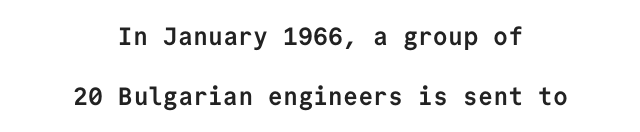
Q: Is the text bold? A: Yes.
Q: Is the text italic (slanted)? A: No, it is upright.
Q: Is the text underlined? A: No.
Q: How is the paragraph aligned? A: Centered.
Q: Is the spacing between letters normal or unusually wide? A: Normal.
Q: Is the spacing between lines tight, normal or loose? A: Loose.
